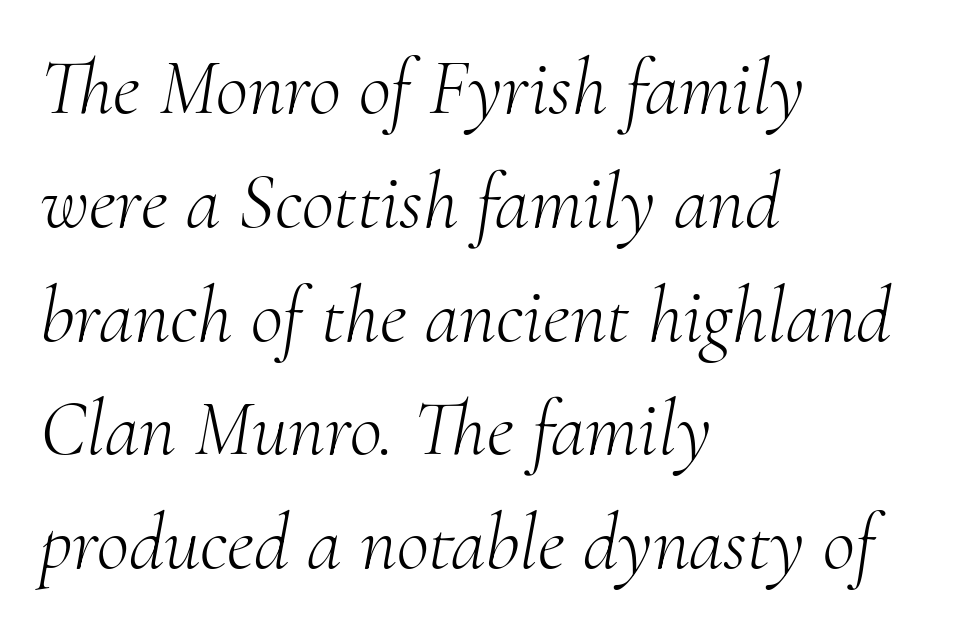
This is not heavy type; no bold has been used. Serif or sans? Serif — the stroke terminals have little feet. Descenders are the only things crossing below the line. Italic: yes, the glyphs are oblique. The vertical gap from one line to the next is medium. Each letter keeps its own natural width here, so spacing adapts to shape.
